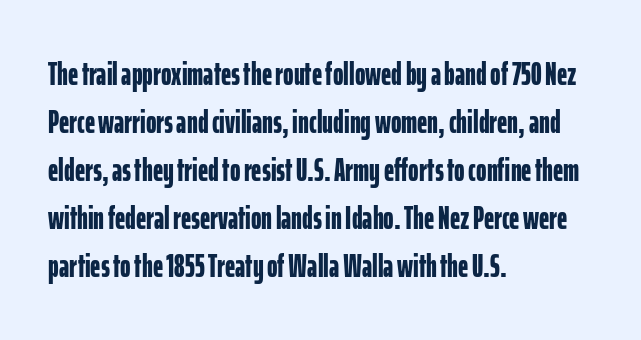
Q: Is the text bold? A: Yes.
Q: Is the text italic (slanted)? A: No, it is upright.
Q: Is the typeface a serif or a sans-serif typeface? A: Sans-serif.
Q: Is the text underlined? A: No.
Q: How is the paragraph aligned? A: Left-aligned.
Q: Is the spacing between letters normal or unusually wide? A: Normal.
Q: Is the spacing between lines tight, normal or loose? A: Normal.
Q: Width (condensed, normal, or wide)? A: Condensed.
Q: Stroke contrast? A: Low.
Q: x-height? A: Medium.
Q: Monospaced? A: No.
